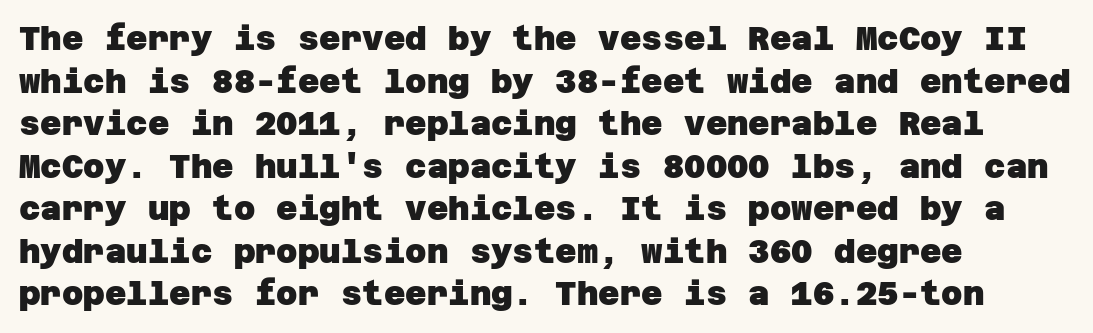
Q: Is the text bold? A: Yes.
Q: Is the typeface a serif or a sans-serif typeface? A: Sans-serif.
Q: Is the text underlined? A: No.
Q: How is the paragraph aligned? A: Left-aligned.
Q: Is the spacing between letters normal or unusually wide? A: Normal.
Q: Is the spacing between lines tight, normal or loose? A: Normal.
Q: Width (condensed, normal, or wide)? A: Normal.
Q: Stroke contrast? A: Low.
Q: x-height? A: Large.
